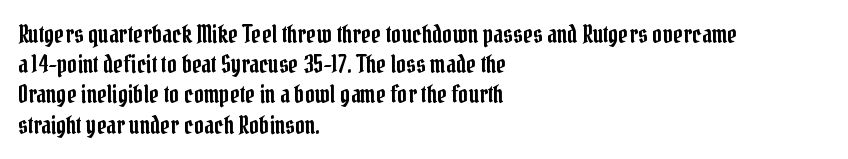
Leading: standard. Ascenders rise straight up at ninety degrees. The text block is weighted toward the left margin, trailing off unevenly rightward. Default kerning and tracking; the words read as compact shapes. Underlining? Definitely not there.
